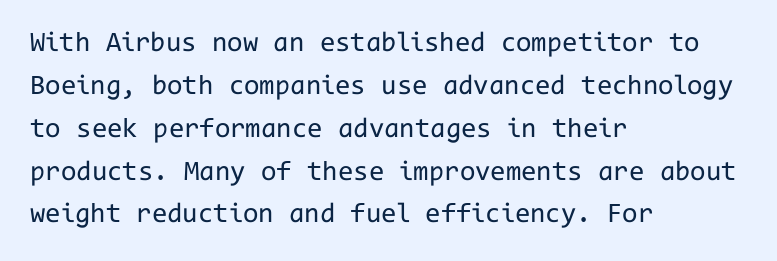
Q: Is the text bold? A: No.
Q: Is the text italic (slanted)? A: No, it is upright.
Q: Is the typeface a serif or a sans-serif typeface? A: Sans-serif.
Q: Is the text underlined? A: No.
Q: How is the paragraph aligned? A: Left-aligned.
Q: Is the spacing between letters normal or unusually wide? A: Normal.
Q: Is the spacing between lines tight, normal or loose? A: Normal.
Q: Width (condensed, normal, or wide)? A: Normal.
Q: Stroke contrast? A: Low.
Q: x-height? A: Medium.
Q: Monospaced? A: Yes.
